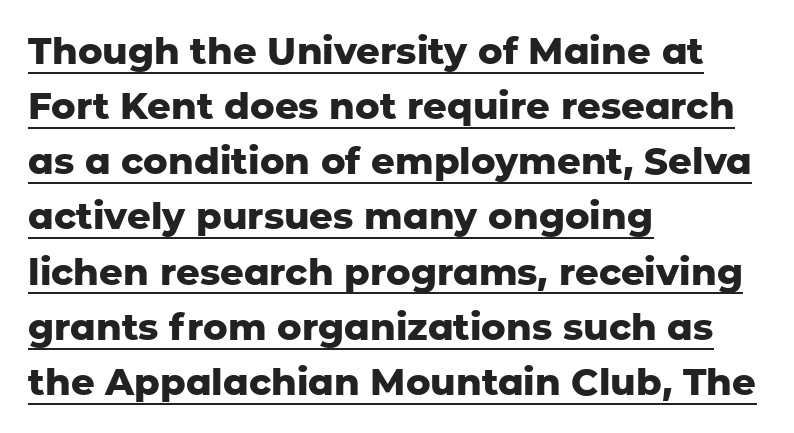
Q: Is the text bold? A: Yes.
Q: Is the text italic (slanted)? A: No, it is upright.
Q: Is the typeface a serif or a sans-serif typeface? A: Sans-serif.
Q: Is the text underlined? A: Yes.
Q: How is the paragraph aligned? A: Left-aligned.
Q: Is the spacing between letters normal or unusually wide? A: Normal.
Q: Is the spacing between lines tight, normal or loose? A: Normal.
Q: Width (condensed, normal, or wide)? A: Normal.
Q: Stroke contrast? A: Low.
Q: x-height? A: Medium.
Q: Monospaced? A: No.
